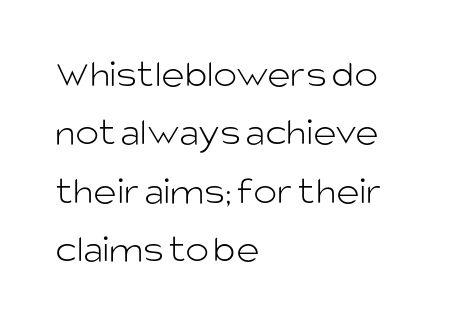
The image shows 40 px light sans-serif type, upright; set left-aligned, normal line spacing (1.46x), normal letter spacing, not underlined; low stroke contrast and a large x-height.
